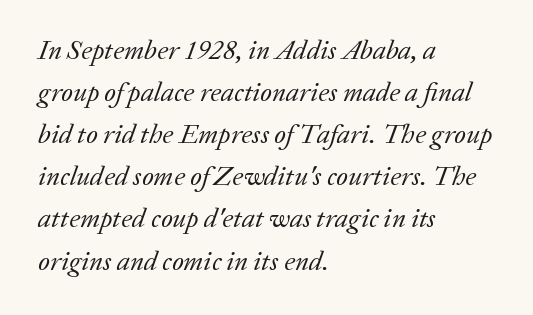
The image shows 27 px text type, italic (leaning right); set left-aligned, normal line spacing (1.56x), normal letter spacing, not underlined.
